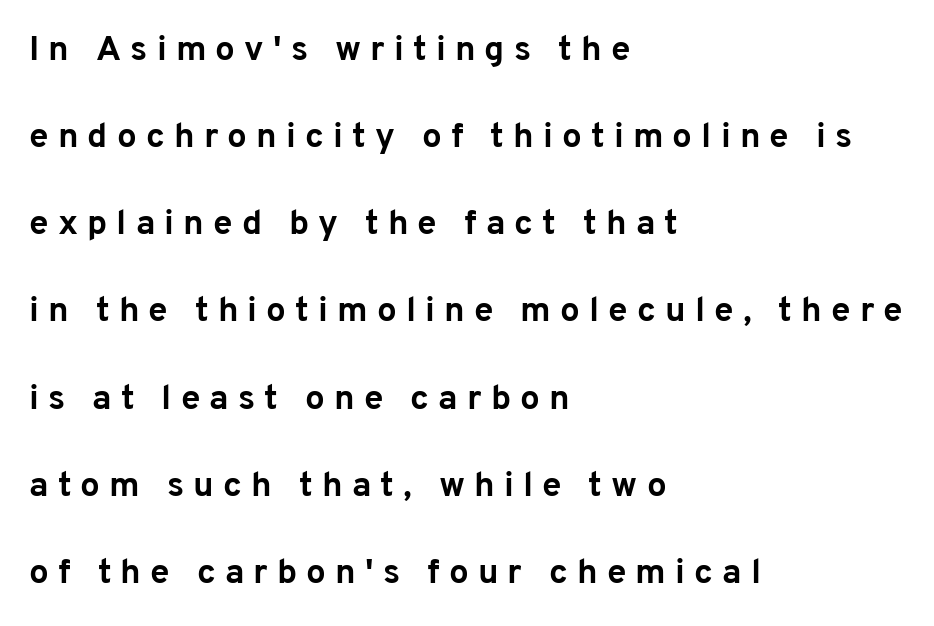
{"serif": "no", "italic": "no", "bold": "yes", "weight": "bold", "width": "normal", "stroke_contrast": "low", "x_height": "medium", "monospaced": "no", "underline": "no", "align": "left", "line_spacing": "loose", "line_spacing_ratio": 2.49, "letter_spacing": "wide", "letter_spacing_em": 0.26, "glyph_px": 35}
